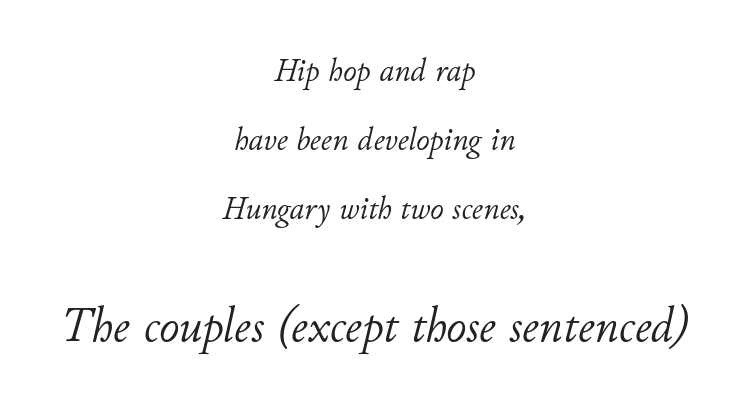
Q: Is the text bold? A: No.
Q: Is the text italic (slanted)? A: Yes, it leans right by about 11 degrees.
Q: Is the text underlined? A: No.
Q: How is the paragraph aligned? A: Centered.
Q: Is the spacing between letters normal or unusually wide? A: Normal.
Q: Is the spacing between lines tight, normal or loose? A: Loose.
Q: Which block of text is set in a larger size, the first (top) or the second (bottom)? A: The second (bottom) one.
Q: Width (condensed, normal, or wide)? A: Normal.
Q: Stroke contrast? A: Low.
Q: x-height? A: Small.
Q: Monospaced? A: No.
